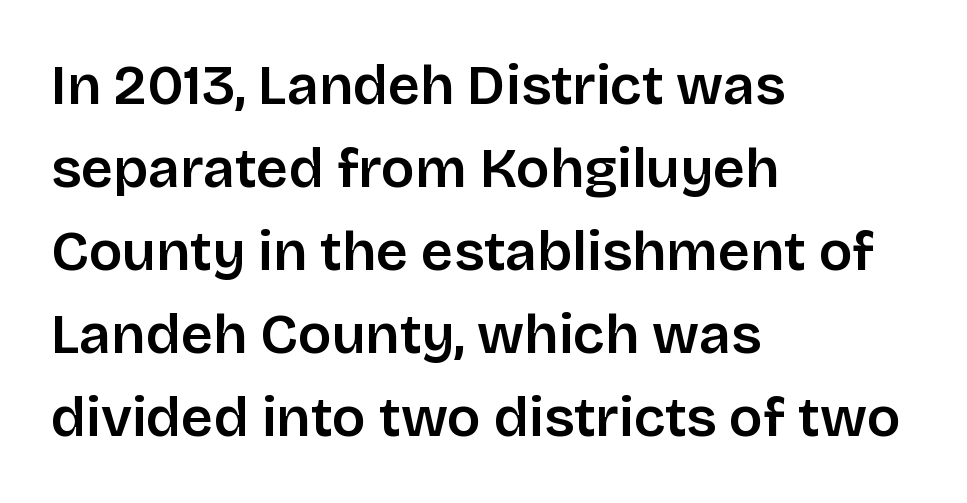
Teacher's note: observe the even left margin — that is flush-left alignment. Default kerning and tracking; the words read as compact shapes. Is there much room between lines? A standard amount, neither cramped nor airy. Upright lettering throughout.
